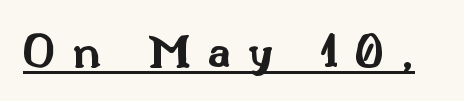
Notice how thick the strokes are: this is what a full bold looks like. The rendering inserts visible extra space after every character. This sample uses a sans-serif face. The lettering holds an erect, upright posture throughout. This sample has the flowing, uneven cadence of proportional lettering. Glance below the letters and you will spot a drawn line.
